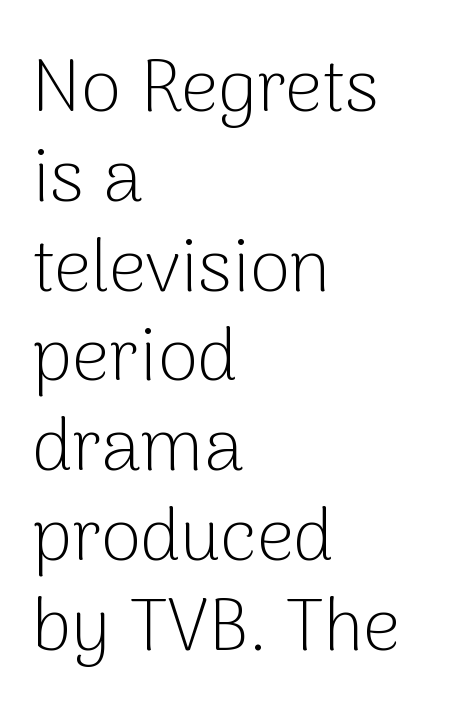
Summary of weight: not heavy and not bold. Check where the strokes stop: nothing finishes them off — pure sans. Layout note: lines flush left. Posture: vertical. Looks like regular typesetting: each glyph gets only the width it needs. The space beneath each line is pristine and unruled.
